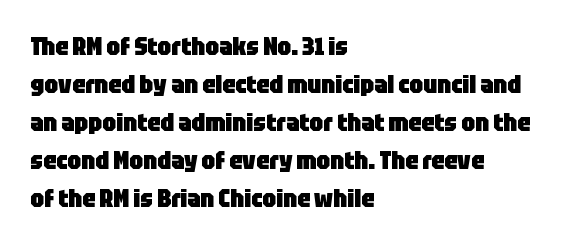
The image shows 25 px bold type, upright; set left-aligned, normal line spacing (1.52x), normal letter spacing, not underlined.
